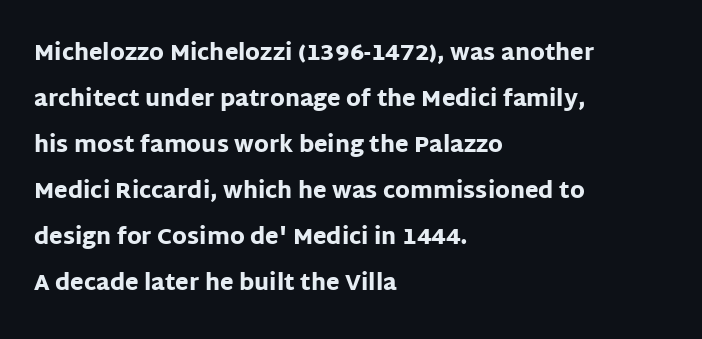
{"italic": "no", "bold": "yes", "underline": "no", "align": "left", "line_spacing": "loose", "line_spacing_ratio": 2.09, "letter_spacing": "normal", "letter_spacing_em": 0.0, "glyph_px": 22}
